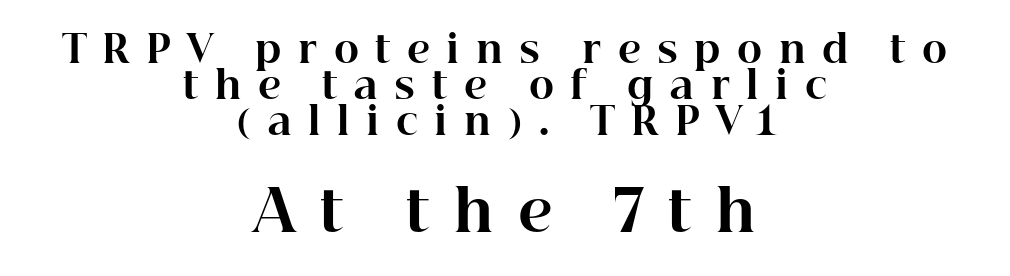
The image shows 57 px bold serif type, upright; set centered, tight line spacing (0.95x), unusually wide letter spacing (+0.43 em), not underlined; the second (bottom) block is 1.5x larger; high stroke contrast and a medium x-height.
